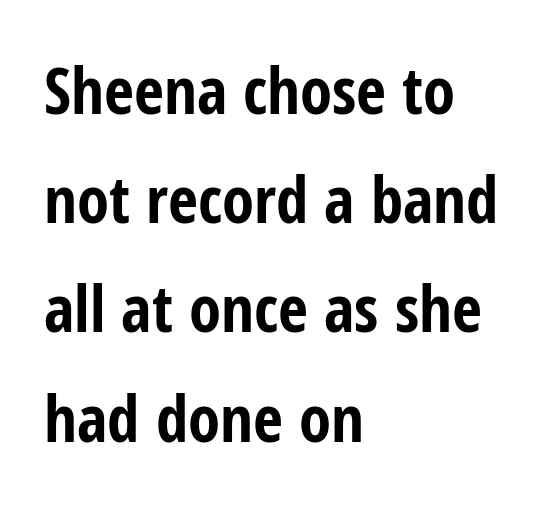
Inter-character spacing is left at the font's built-in metrics. Honestly, there is no underline to notice here at all. The rag falls on the right side of this text block. Note the varied advance widths — an 'i' is clearly narrower than an 'm'.
